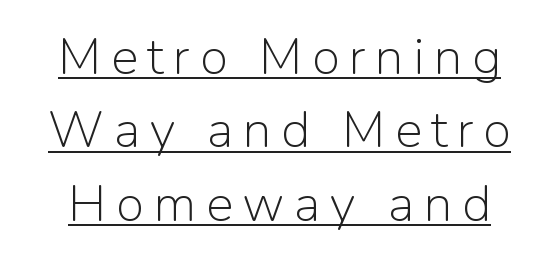
The image shows 51 px light sans-serif type, upright; set normal line spacing (1.44x), underlined; low stroke contrast and a medium x-height.
